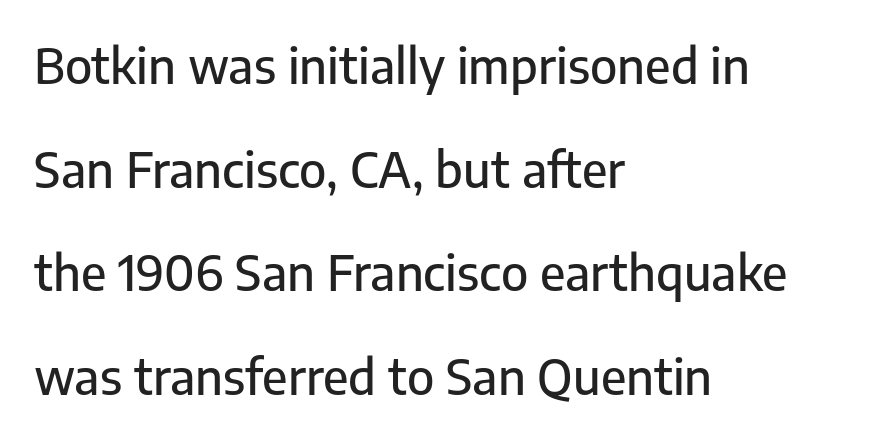
Left-aligned paragraph, ragged on the right. Designer's note — italics off, roman on. Observe the ordinary spacing: letters are neighbours, not strangers. Descenders hang freely into open space. Regarding leading, the lines here are spaced well apart.
